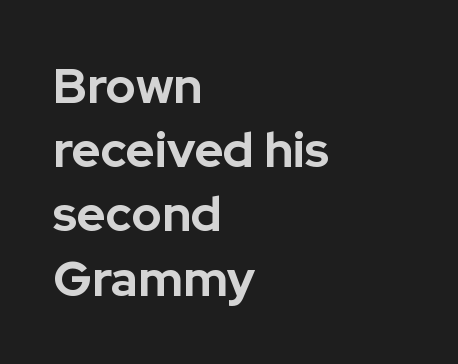
The letters are bold, with thick, heavy strokes. All the whitespace from short lines collects on the right. The font's upright variant was chosen for this text. The zone under the glyphs is completely vacant.
